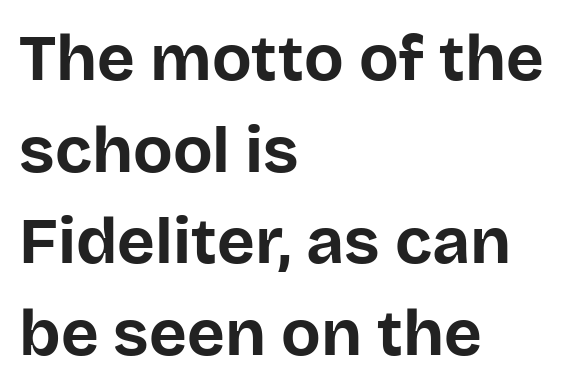
The image shows 65 px bold sans-serif type, upright; set left-aligned, normal line spacing (1.41x), normal letter spacing, not underlined; low stroke contrast and a large x-height.
